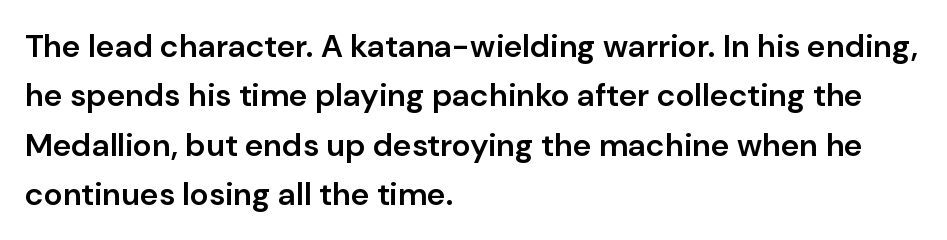
{"serif": "no", "italic": "no", "bold": "semi", "weight": "semibold", "width": "normal", "stroke_contrast": "low", "x_height": "medium", "monospaced": "no", "underline": "no", "align": "left", "line_spacing": "normal", "line_spacing_ratio": 1.54, "letter_spacing": "normal", "letter_spacing_em": 0.0, "glyph_px": 32}
